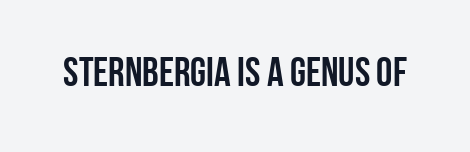
Between one letter and the next there's only the usual sliver of space. The rendering shows plain stroke endings on the letterforms — a sans-serif design. Proportional: the letters do not fall into vertical columns. Honestly, there is no underline to notice here at all.
